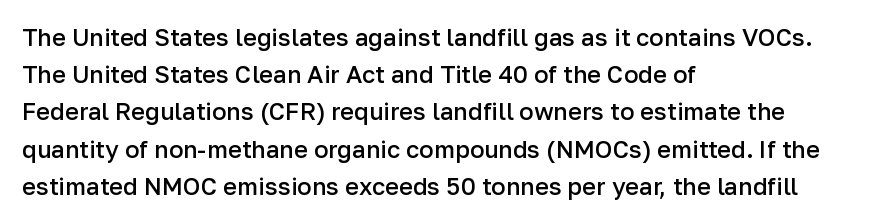
If you measured baseline to baseline, you'd find a middling distance. Summary of weight: moderately heavy, a semibold. Horizontal alignment here is leftward, the default for most running prose. Beneath every word, the page is bare.
